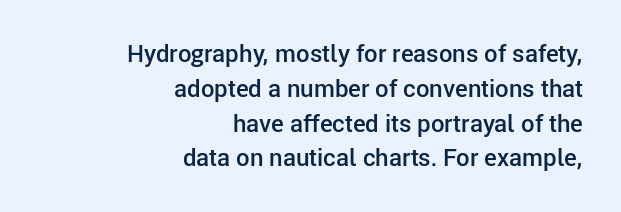
The image shows 24 px text type, upright; set right-aligned, normal line spacing (1.45x), normal letter spacing, not underlined.
